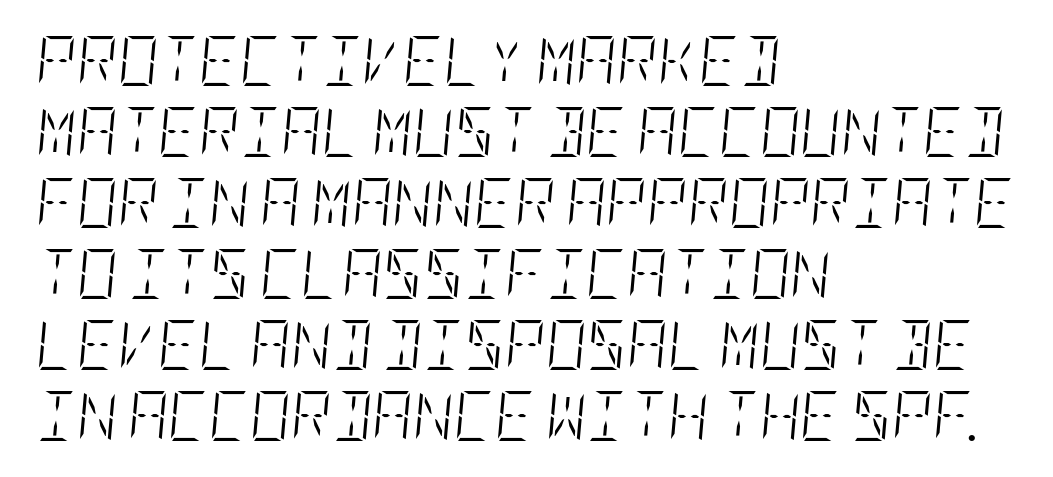
The image shows 50 px light, condensed type, italic (leaning right); set left-aligned, normal line spacing (1.42x), normal letter spacing, not underlined; low stroke contrast and a large x-height.
